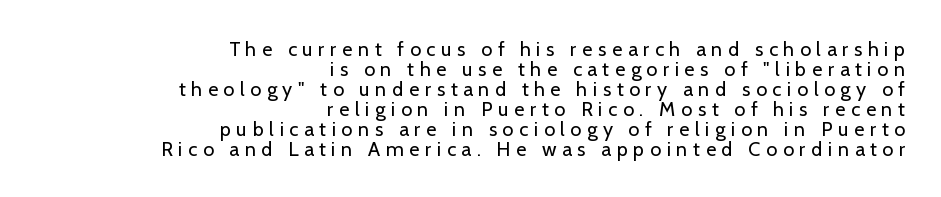
The letters stand straight up with perfectly vertical stems. This is not heavy type; no bold has been used. The block of text is dense from top to bottom, with scant space between rows. Beneath every word, the page is bare. Students, note that the glyphs here are deliberately spaced far apart.
